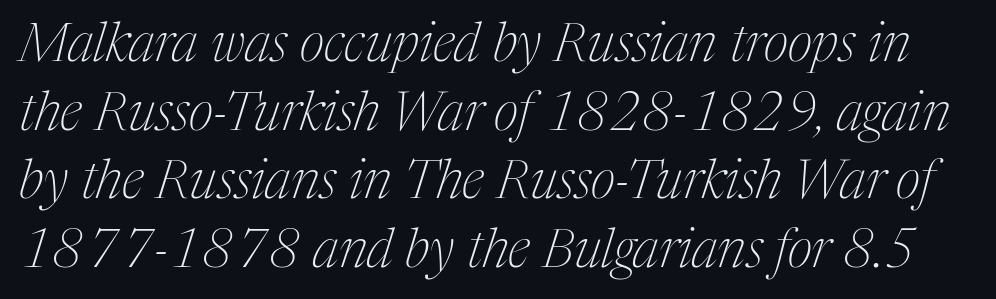
A typesetter would call this proportional, since set widths differ per character. Does extra space separate the letters? No, they use regular spacing. Looking at the ascenders, they clearly lean. Students, observe: this is what conventionally led text looks like. A quiet, ordinary-to-light weight characterises the typeface.
